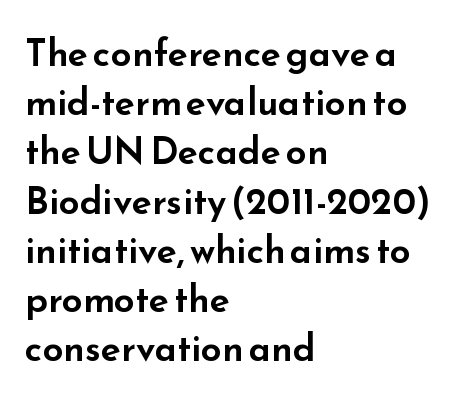
The image shows 37 px wide sans-serif type, upright; set left-aligned, normal line spacing (1.33x), normal letter spacing, not underlined; low stroke contrast and a small x-height.
